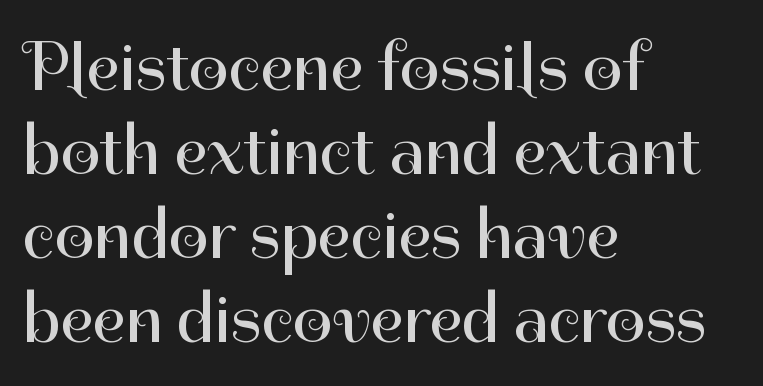
The image shows 70 px regular-weight sans-serif type, upright; set left-aligned, line spacing 1.2x, normal letter spacing, not underlined; high stroke contrast and a medium x-height.
